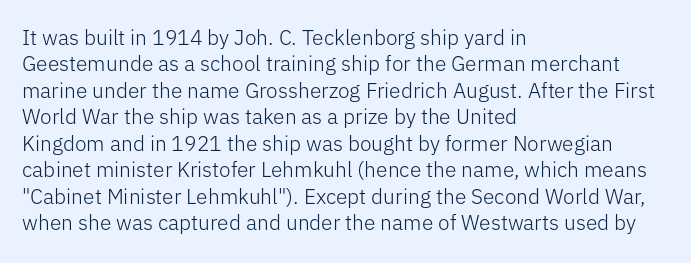
Q: Is the text bold? A: No.
Q: Is the text italic (slanted)? A: No, it is upright.
Q: Is the text underlined? A: No.
Q: How is the paragraph aligned? A: Left-aligned.
Q: Is the spacing between letters normal or unusually wide? A: Normal.
Q: Is the spacing between lines tight, normal or loose? A: Normal.
